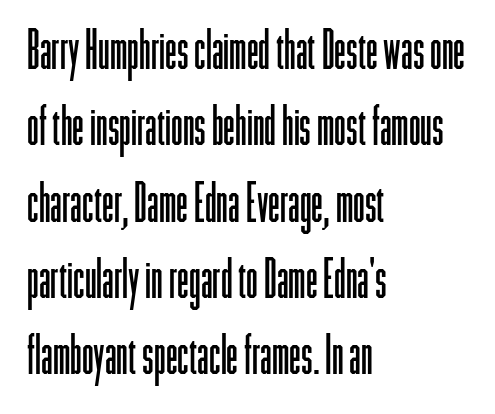
Q: Is the text bold? A: No.
Q: Is the text italic (slanted)? A: No, it is upright.
Q: Is the typeface a serif or a sans-serif typeface? A: Sans-serif.
Q: Is the text underlined? A: No.
Q: How is the paragraph aligned? A: Left-aligned.
Q: Is the spacing between letters normal or unusually wide? A: Normal.
Q: Is the spacing between lines tight, normal or loose? A: Normal.
Q: Width (condensed, normal, or wide)? A: Condensed.
Q: Stroke contrast? A: Low.
Q: x-height? A: Medium.
Q: Monospaced? A: No.
